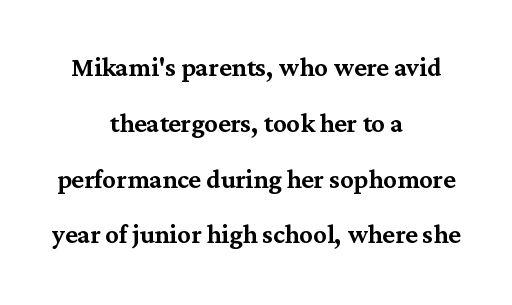
The image shows 33 px serif type, upright; set centered, normal line spacing (1.69x), normal letter spacing, not underlined; medium stroke contrast and a medium x-height.
